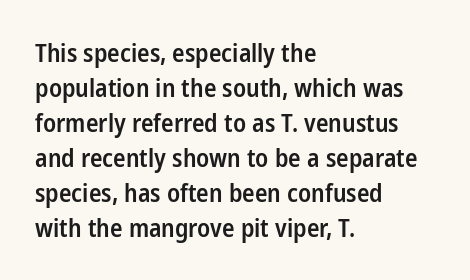
{"italic": "no", "bold": "semi", "underline": "no", "align": "left", "line_spacing": "normal", "line_spacing_ratio": 1.4, "letter_spacing": "normal", "letter_spacing_em": 0.0, "glyph_px": 25}
